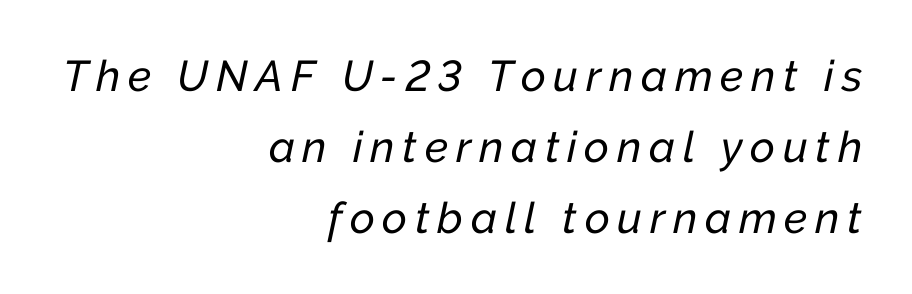
The image shows 43 px text type, italic (leaning right); set right-aligned, normal line spacing (1.65x), not underlined; low stroke contrast and a medium x-height.
